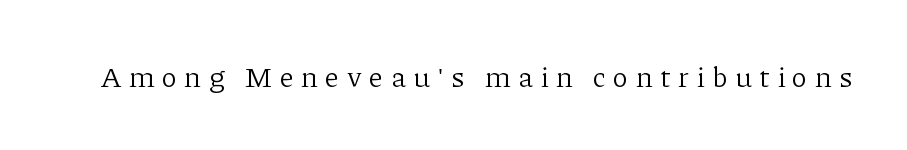
The image shows 29 px light serif type, upright; set unusually wide letter spacing (+0.25 em), not underlined; low stroke contrast and a medium x-height.
